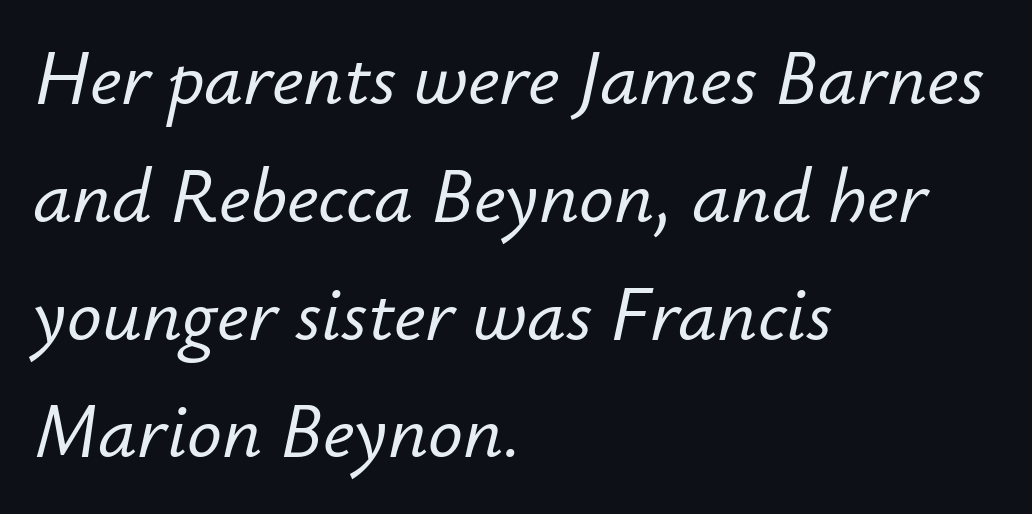
The image shows 77 px text type, italic (leaning right); set left-aligned, normal line spacing (1.53x), normal letter spacing, not underlined; low stroke contrast and a small x-height.
